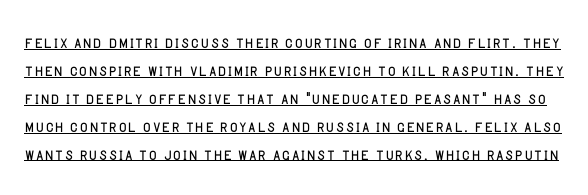
Stems here are at most as thick as an everyday book face. Tall strokes in this sample are plumb rather than angled. Quick note: underline on. Vertically, the passage feels balanced, rows spaced as you'd expect. Standard letterfit; no display-style spreading of the glyphs.
